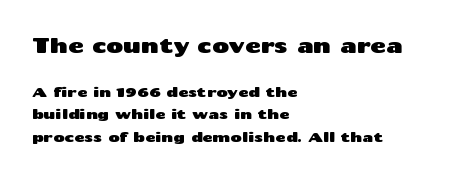
The image shows 21 px text type, upright; set left-aligned, normal line spacing (1.61x), normal letter spacing, not underlined; the first (top) block is 1.5x larger.
